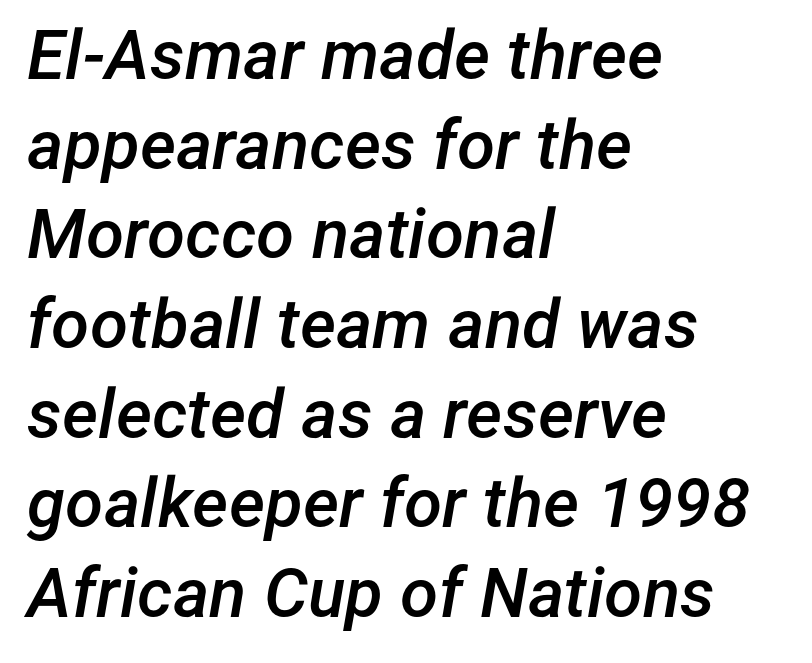
The image shows 69 px semibold type, italic (leaning right); set left-aligned, normal line spacing (1.3x), normal letter spacing, not underlined; low stroke contrast and a medium x-height.
